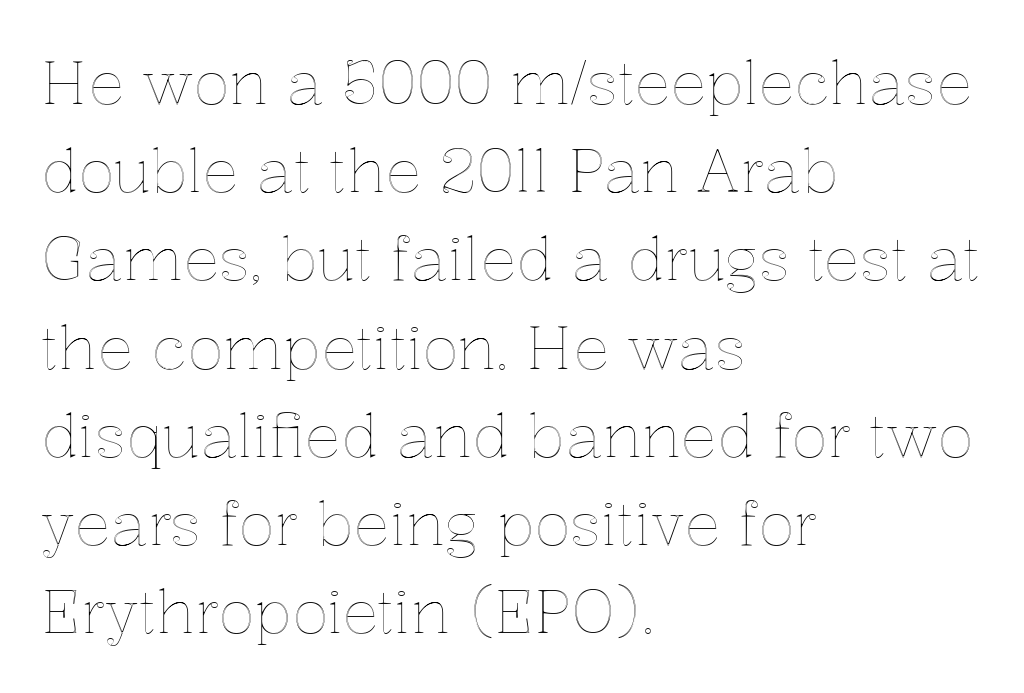
Each line starts at the same left margin while the right side varies. These lines sit exactly where default settings would place them. Decoration check: the copy has no underline. The tracking reads as untouched default to a designer's eye.
